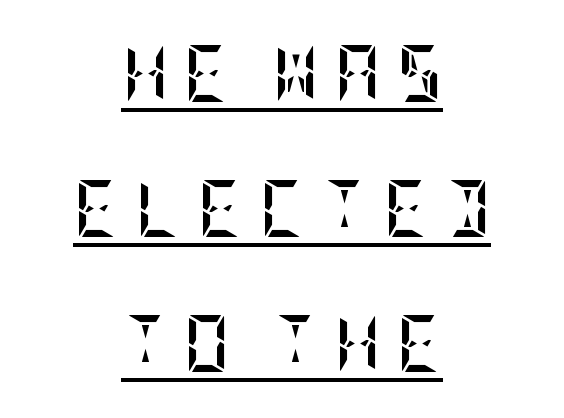
Q: Is the text bold? A: Yes.
Q: Is the text italic (slanted)? A: No, it is upright.
Q: Is the text underlined? A: Yes.
Q: How is the paragraph aligned? A: Centered.
Q: Is the spacing between letters normal or unusually wide? A: Unusually wide.
Q: Is the spacing between lines tight, normal or loose? A: Loose.
Q: Width (condensed, normal, or wide)? A: Condensed.
Q: Stroke contrast? A: Low.
Q: x-height? A: Large.
